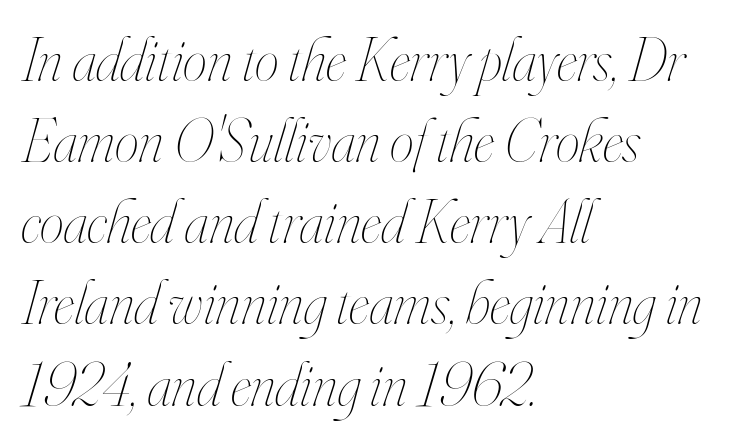
The image shows 61 px thin, condensed type, italic (leaning right); set left-aligned, normal line spacing (1.33x), normal letter spacing, not underlined; high stroke contrast and a small x-height.
